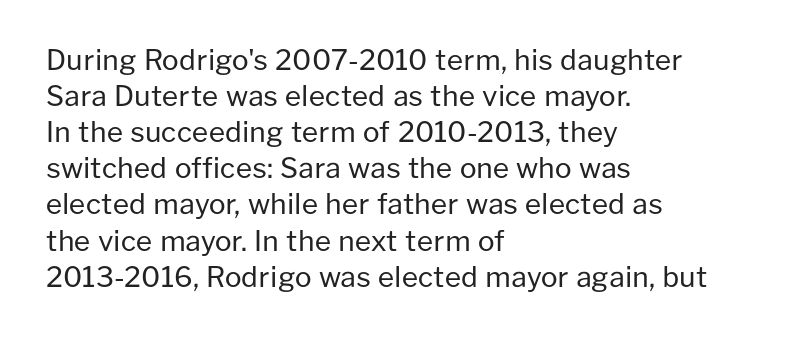
{"serif": "no", "italic": "no", "bold": "no", "weight": "regular", "width": "normal", "stroke_contrast": "low", "x_height": "medium", "monospaced": "no", "underline": "no", "align": "left", "line_spacing": "normal", "line_spacing_ratio": 1.29, "letter_spacing": "normal", "letter_spacing_em": 0.0, "glyph_px": 28}
